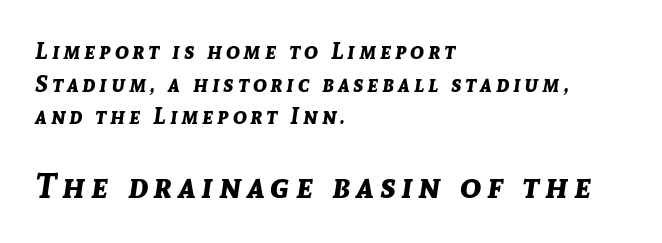
{"italic": "yes", "lean": "right", "slant_degrees": 8, "bold": "yes", "weight": "bold", "width": "normal", "stroke_contrast": "low", "x_height": "medium", "monospaced": "no", "underline": "no", "align": "left", "line_spacing": "normal", "line_spacing_ratio": 1.42, "larger_block": "second", "size_ratio": 1.52, "glyph_px": 35}
